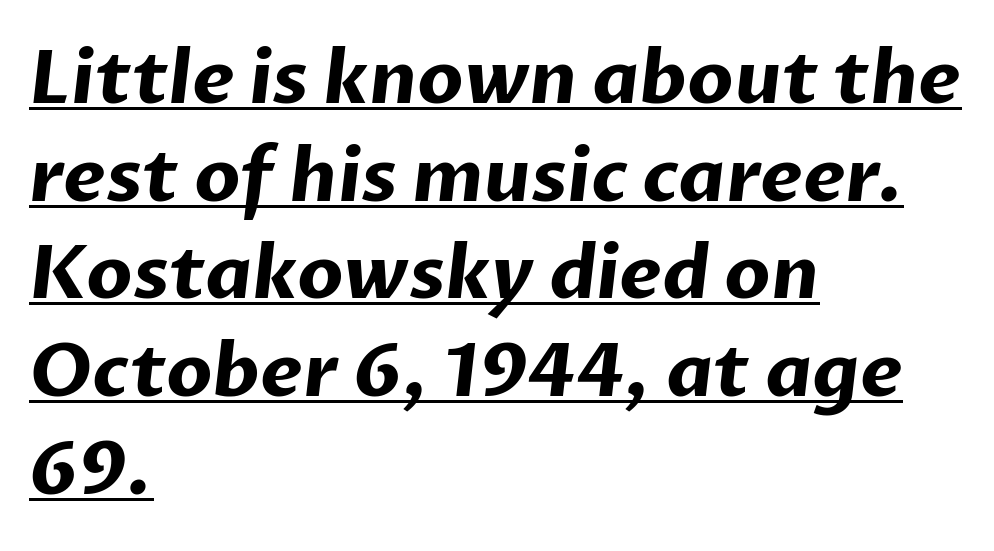
Q: Is the text bold? A: Yes.
Q: Is the typeface a serif or a sans-serif typeface? A: Sans-serif.
Q: Is the text underlined? A: Yes.
Q: How is the paragraph aligned? A: Left-aligned.
Q: Is the spacing between letters normal or unusually wide? A: Normal.
Q: Is the spacing between lines tight, normal or loose? A: Normal.
Q: Width (condensed, normal, or wide)? A: Normal.
Q: Stroke contrast? A: Low.
Q: x-height? A: Medium.
Q: Monospaced? A: No.
